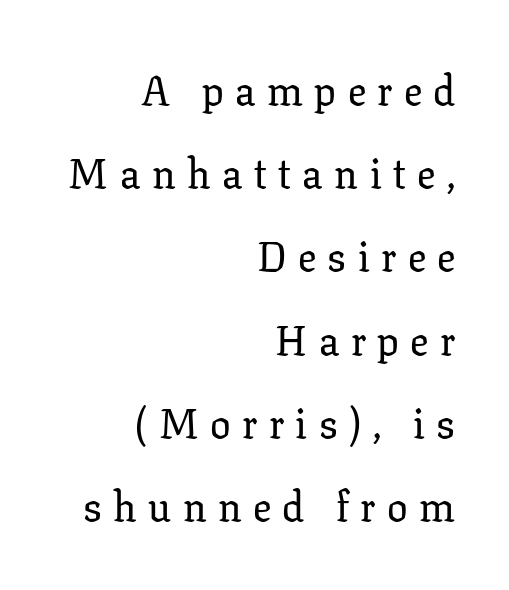
Do the characters align in a grid? No, the font is proportional. Vertical spacing — loose. Descender tails drop into unmarked territory. If you drew a ruler down the right edge, every line would touch it.
